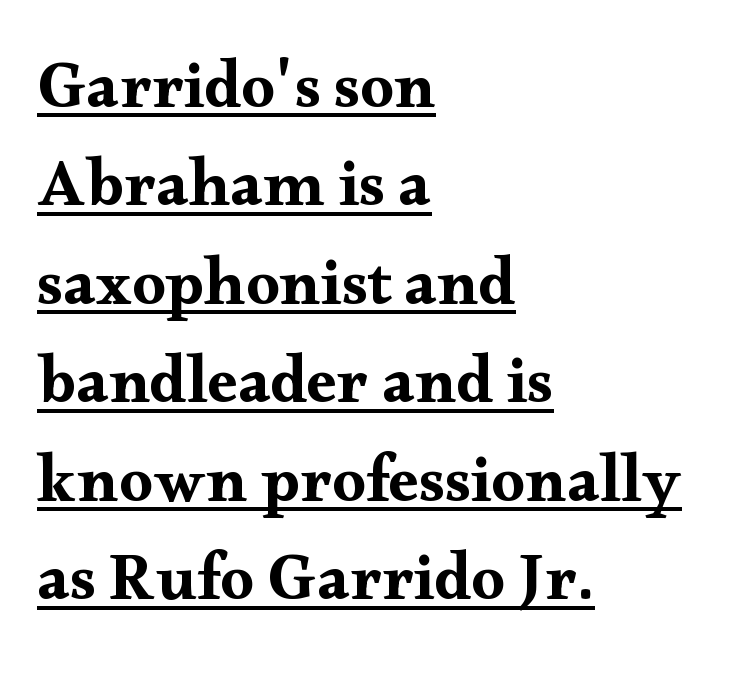
Note the varied advance widths — an 'i' is clearly narrower than an 'm'. What decoration does the sample have? An underline. The font family rendered here belongs to the serif group. Every stem runs plumb, perpendicular to the baseline.
